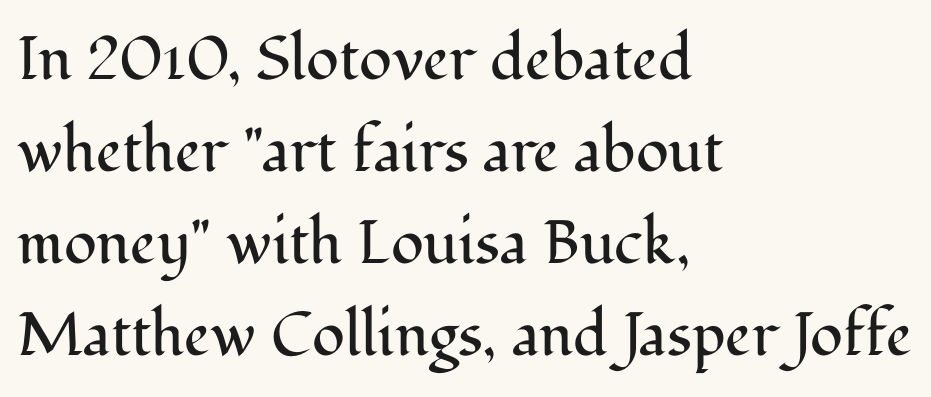
{"serif": "yes", "italic": "no", "bold": "no", "weight": "regular", "width": "normal", "stroke_contrast": "medium", "x_height": "medium", "monospaced": "no", "underline": "no", "align": "left", "line_spacing": "normal", "line_spacing_ratio": 1.51, "letter_spacing": "normal", "letter_spacing_em": 0.0, "glyph_px": 61}
